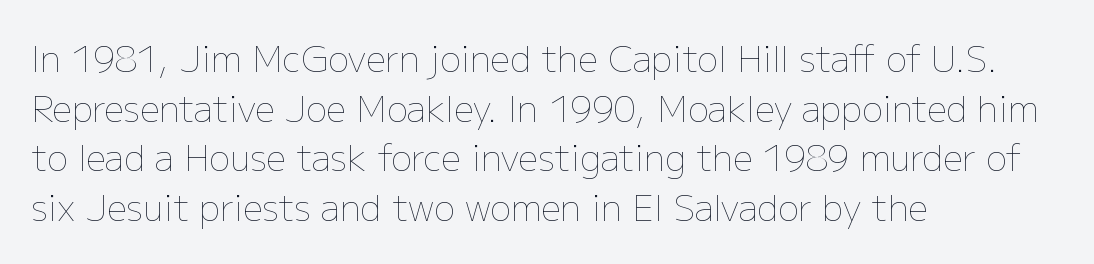
Proportional: the letters do not fall into vertical columns. Layout note: lines flush left. Style check: upright. Honestly, the letter spacing is just normal — you wouldn't notice it.
